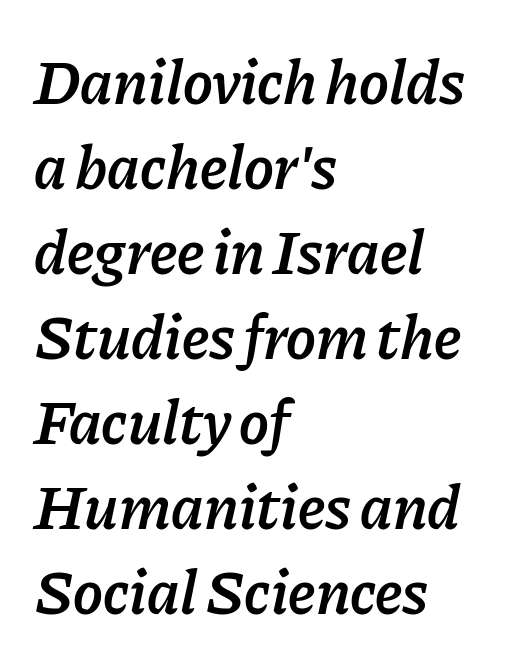
The image shows 63 px semibold type, italic (leaning right); set left-aligned, normal line spacing (1.35x), normal letter spacing, not underlined; low stroke contrast and a medium x-height.
